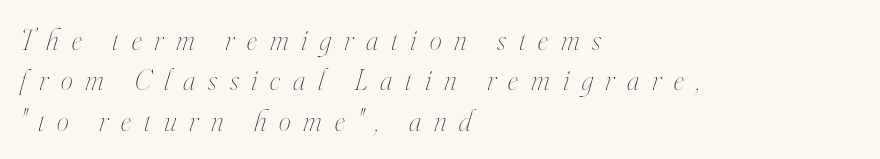
The image shows 30 px thin, condensed type, italic (leaning right); set left-aligned, normal line spacing (1.35x), unusually wide letter spacing (+0.43 em), not underlined; high stroke contrast and a small x-height.
